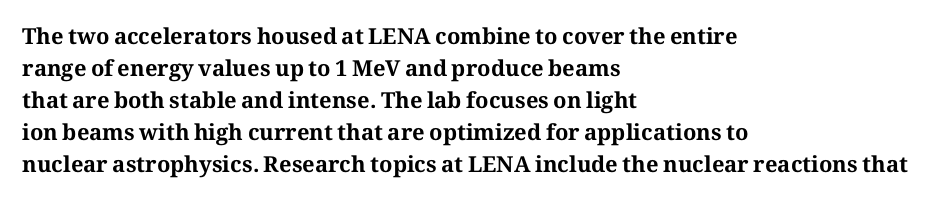
Students, observe: this is what conventionally led text looks like. Ascenders rise straight up at ninety degrees. Pretty heavy lettering here — definitely bold. The words here are not underlined.
